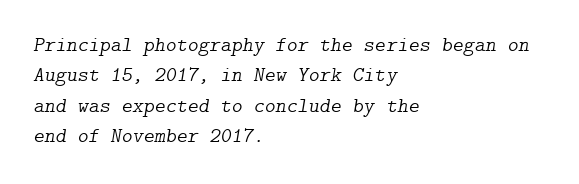
The image shows 21 px text type, italic (leaning right); set left-aligned, normal line spacing (1.45x), normal letter spacing, not underlined.
